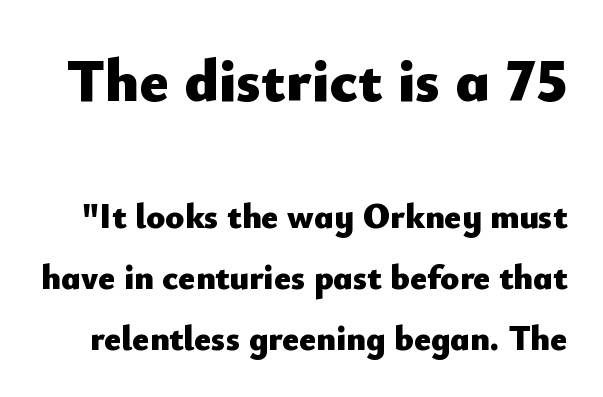
The image shows 61 px heavy sans-serif type, upright; set line spacing 1.74x, normal letter spacing, not underlined; the first (top) block is 1.74x larger; low stroke contrast and a small x-height.
